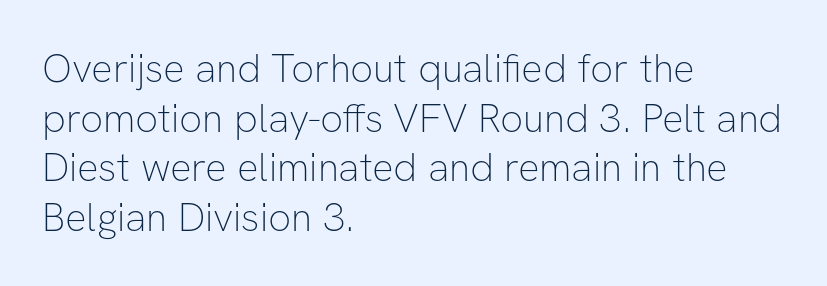
{"serif": "no", "italic": "no", "bold": "no", "weight": "thin", "width": "normal", "stroke_contrast": "low", "x_height": "medium", "monospaced": "no", "underline": "no", "align": "left", "line_spacing_ratio": 1.24, "letter_spacing": "normal", "letter_spacing_em": 0.0, "glyph_px": 40}
